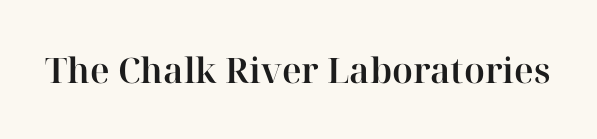
{"serif": "yes", "italic": "no", "width": "normal", "stroke_contrast": "high", "x_height": "medium", "monospaced": "no", "underline": "no", "letter_spacing": "normal", "letter_spacing_em": 0.0, "glyph_px": 35}
